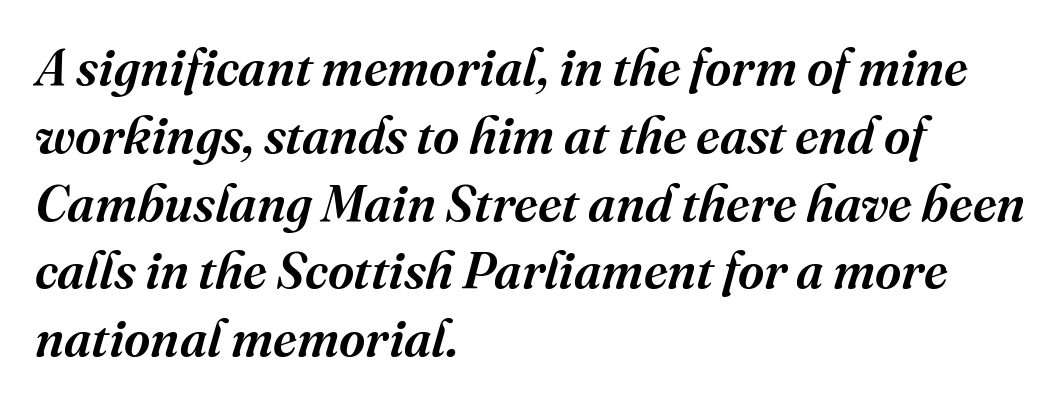
The image shows 51 px serif type, italic (leaning right); set left-aligned, normal line spacing (1.33x), normal letter spacing, not underlined; medium stroke contrast and a medium x-height.
